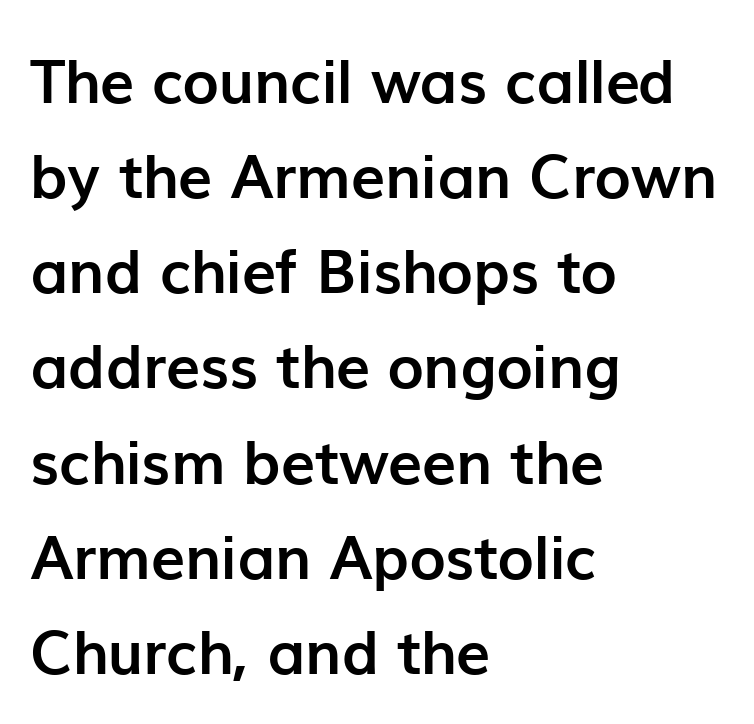
{"serif": "no", "italic": "no", "bold": "yes", "weight": "semibold", "width": "normal", "stroke_contrast": "low", "x_height": "medium", "monospaced": "no", "underline": "no", "align": "left", "line_spacing": "normal", "line_spacing_ratio": 1.56, "letter_spacing": "normal", "letter_spacing_em": 0.0, "glyph_px": 61}
